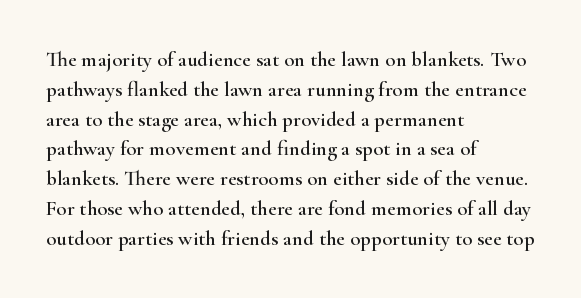
{"italic": "no", "underline": "no", "align": "left", "line_spacing": "normal", "line_spacing_ratio": 1.42, "letter_spacing": "normal", "letter_spacing_em": 0.0, "glyph_px": 21}
